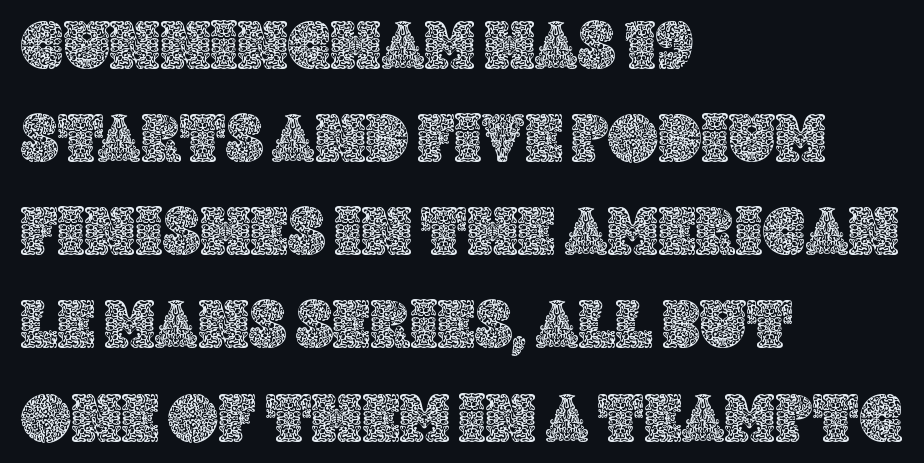
The image shows 69 px text type, upright; set left-aligned, normal line spacing (1.35x), normal letter spacing, not underlined; a large x-height.
